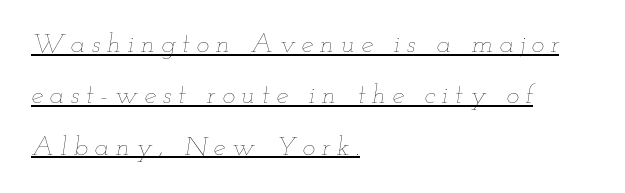
The image shows 27 px text type, italic (leaning right); set left-aligned, loose line spacing (1.9x), unusually wide letter spacing (+0.24 em), underlined.
